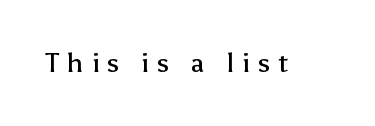
Compared with a typical body face, this is equally light or lighter still. Honestly, the letter spacing is so wide it's the main thing you notice. No italicization has been applied; the sample stays upright. Type without underlining.
